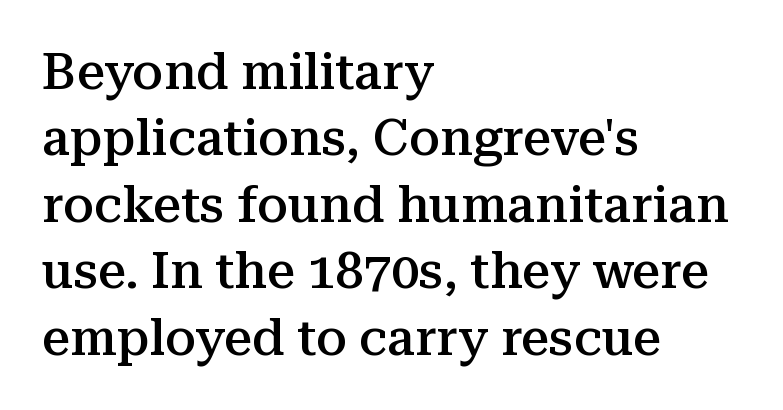
Q: Is the text bold? A: Semi-bold.
Q: Is the text italic (slanted)? A: No, it is upright.
Q: Is the typeface a serif or a sans-serif typeface? A: Serif.
Q: Is the text underlined? A: No.
Q: How is the paragraph aligned? A: Left-aligned.
Q: Is the spacing between letters normal or unusually wide? A: Normal.
Q: Is the spacing between lines tight, normal or loose? A: Normal.
Q: Width (condensed, normal, or wide)? A: Normal.
Q: Stroke contrast? A: Medium.
Q: x-height? A: Medium.
Q: Monospaced? A: No.
